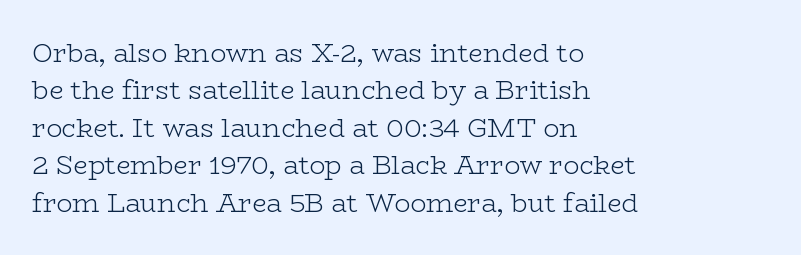
{"italic": "no", "bold": "no", "underline": "no", "align": "left", "line_spacing": "normal", "line_spacing_ratio": 1.44, "letter_spacing": "normal", "letter_spacing_em": 0.0, "glyph_px": 26}
